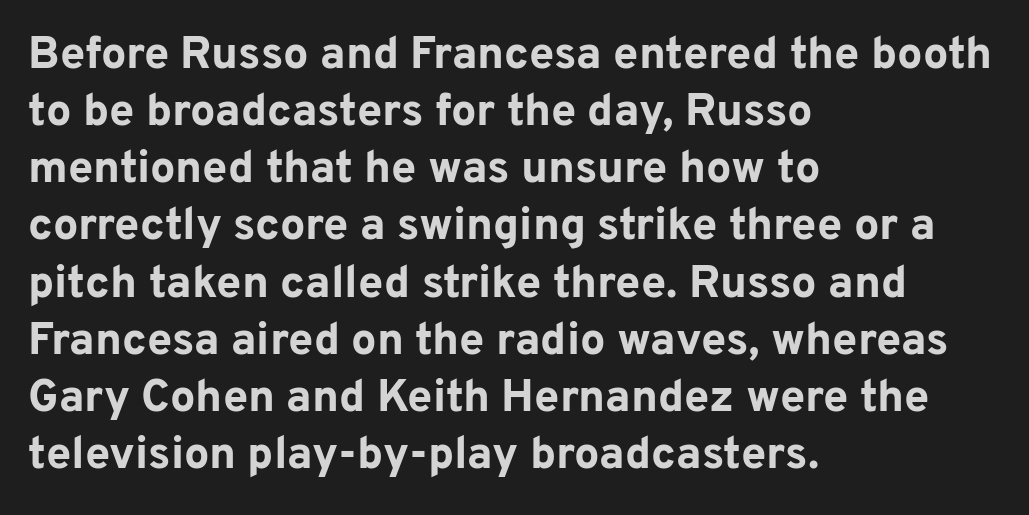
Q: Is the text bold? A: Yes.
Q: Is the text italic (slanted)? A: No, it is upright.
Q: Is the typeface a serif or a sans-serif typeface? A: Sans-serif.
Q: Is the text underlined? A: No.
Q: How is the paragraph aligned? A: Left-aligned.
Q: Is the spacing between letters normal or unusually wide? A: Normal.
Q: Is the spacing between lines tight, normal or loose? A: Normal.
Q: Width (condensed, normal, or wide)? A: Normal.
Q: Stroke contrast? A: Low.
Q: x-height? A: Medium.
Q: Monospaced? A: No.
